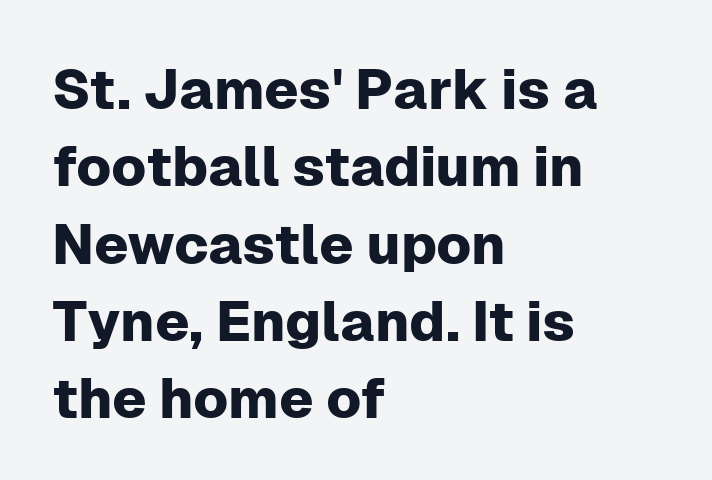
The image shows 56 px sans-serif type, upright; set left-aligned, normal line spacing (1.38x), normal letter spacing, not underlined; low stroke contrast and a medium x-height.
